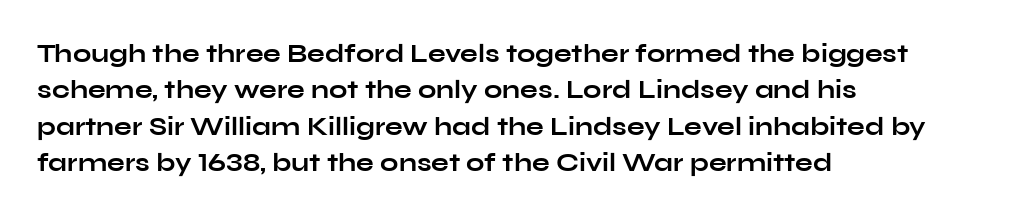
{"italic": "no", "bold": "yes", "underline": "no", "align": "left", "line_spacing": "normal", "line_spacing_ratio": 1.4, "letter_spacing": "normal", "letter_spacing_em": 0.0, "glyph_px": 26}
